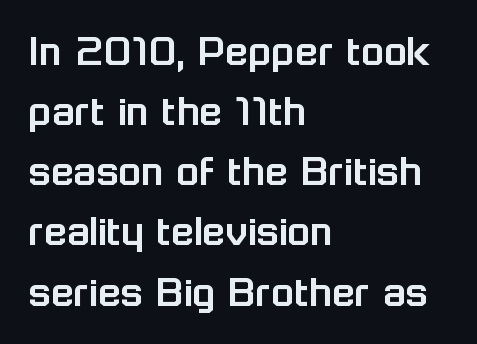
The image shows 47 px sans-serif type, upright; set left-aligned, normal line spacing (1.28x), normal letter spacing, not underlined; low stroke contrast and a medium x-height.
